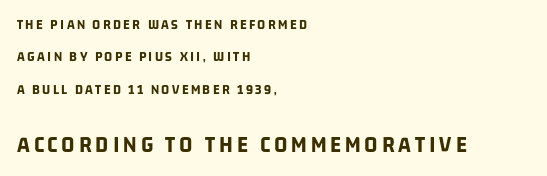
Q: Is the text bold? A: Yes.
Q: Is the text underlined? A: No.
Q: How is the paragraph aligned? A: Left-aligned.
Q: Is the spacing between lines tight, normal or loose? A: Loose.
Q: Which block of text is set in a larger size, the first (top) or the second (bottom)? A: The second (bottom) one.
